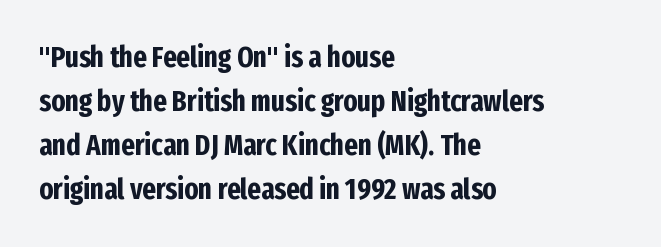
Letterform terminals end flat and unadorned throughout the passage. The line texture is even and compact thanks to regular tracking. Do the letters lean? They stand straight. Quick note: underline off. Which margin do the lines hug? The left one — the right edge is uneven.
